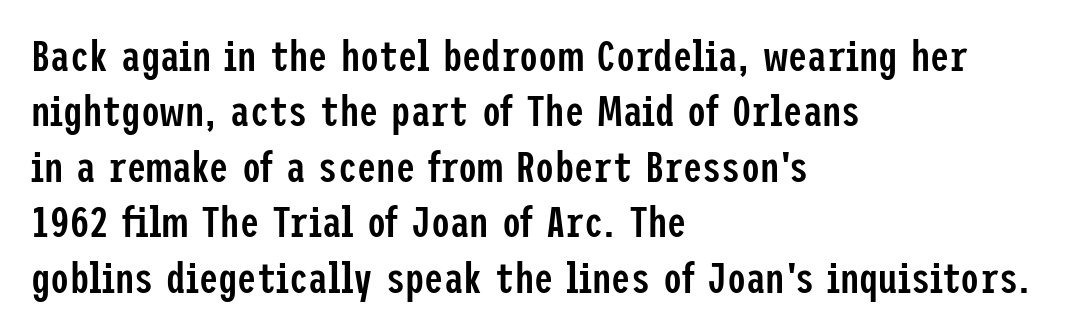
{"serif": "no", "italic": "no", "bold": "semi", "weight": "semibold", "width": "condensed", "stroke_contrast": "low", "x_height": "medium", "underline": "no", "align": "left", "line_spacing": "normal", "line_spacing_ratio": 1.29, "letter_spacing": "normal", "letter_spacing_em": 0.0, "glyph_px": 43}
